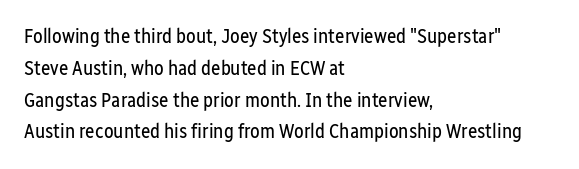
{"italic": "no", "bold": "no", "underline": "no", "align": "left", "line_spacing": "normal", "line_spacing_ratio": 1.59, "letter_spacing": "normal", "letter_spacing_em": 0.0, "glyph_px": 20}
